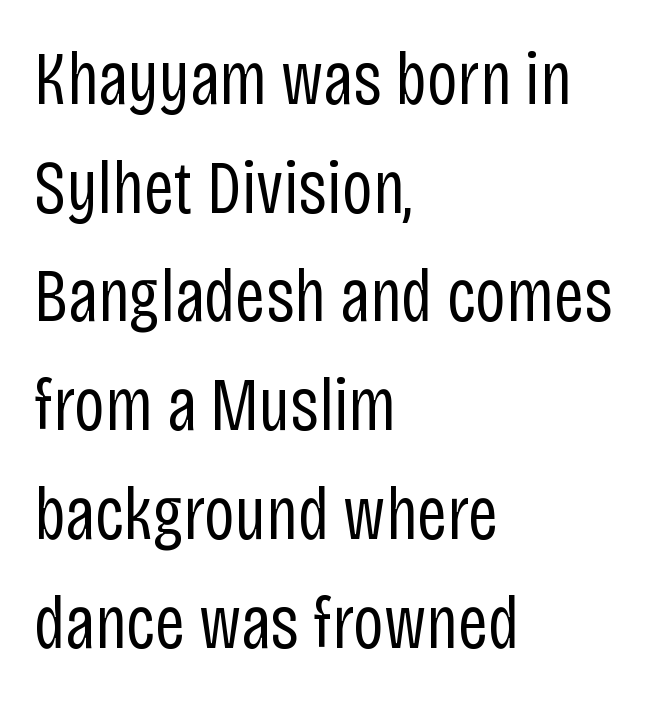
Left-aligned paragraph, ragged on the right. Posture: straight, roman, zero tilt. The designer left line spacing at the default. The baseline area is clear. The strokes are not fattened; the text isn't bold. To sum up the face: it is a sans, with no serifs.
